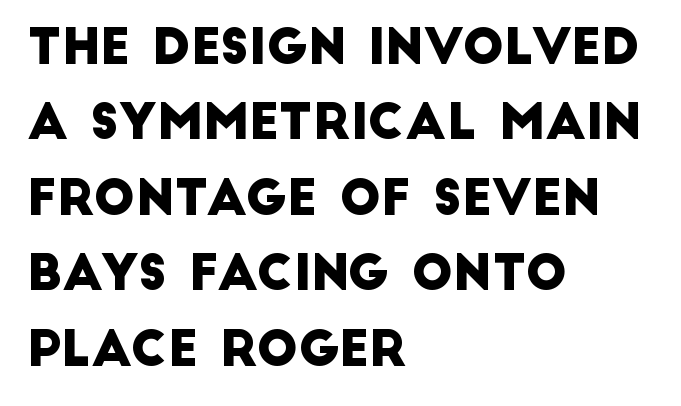
Compared with typical body copy, the letter spacing here is the same. This sample uses a sans-serif face. Check under the words: just untouched page. This sample is left-justified, so line endings fall wherever the words run out. Vertical spacing — default.
